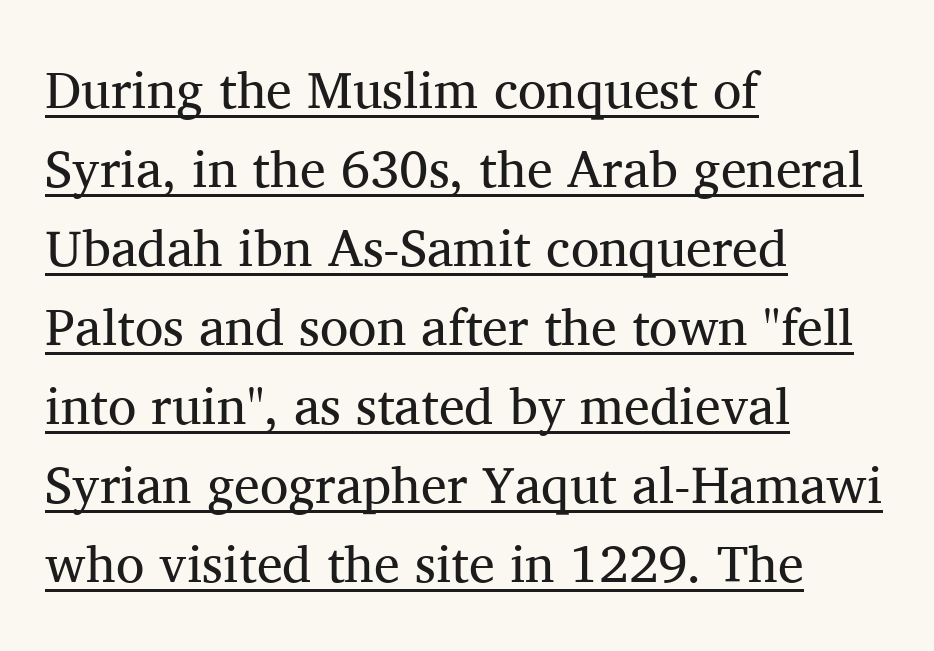
{"serif": "yes", "italic": "no", "bold": "no", "weight": "regular", "width": "normal", "stroke_contrast": "medium", "x_height": "medium", "monospaced": "no", "underline": "yes", "align": "left", "line_spacing": "normal", "line_spacing_ratio": 1.52, "letter_spacing": "normal", "letter_spacing_em": 0.0, "glyph_px": 52}
